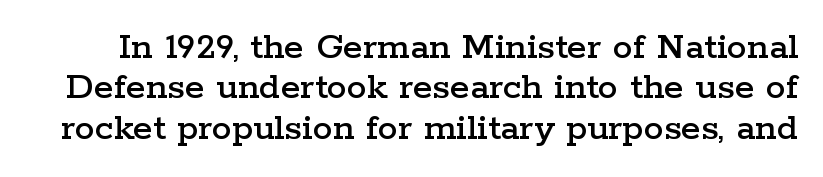
Q: Is the text italic (slanted)? A: No, it is upright.
Q: Is the typeface a serif or a sans-serif typeface? A: Serif.
Q: Is the text underlined? A: No.
Q: Is the spacing between letters normal or unusually wide? A: Normal.
Q: Is the spacing between lines tight, normal or loose? A: Tight.
Q: Width (condensed, normal, or wide)? A: Wide.
Q: Stroke contrast? A: Low.
Q: x-height? A: Medium.
Q: Monospaced? A: No.
